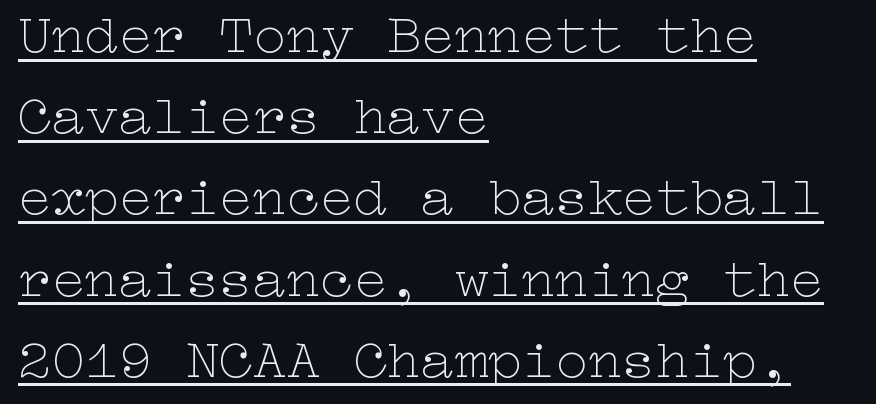
{"italic": "no", "bold": "no", "weight": "thin", "width": "wide", "stroke_contrast": "low", "x_height": "medium", "underline": "yes", "align": "left", "line_spacing": "normal", "line_spacing_ratio": 1.45, "letter_spacing": "normal", "letter_spacing_em": 0.0, "glyph_px": 56}
